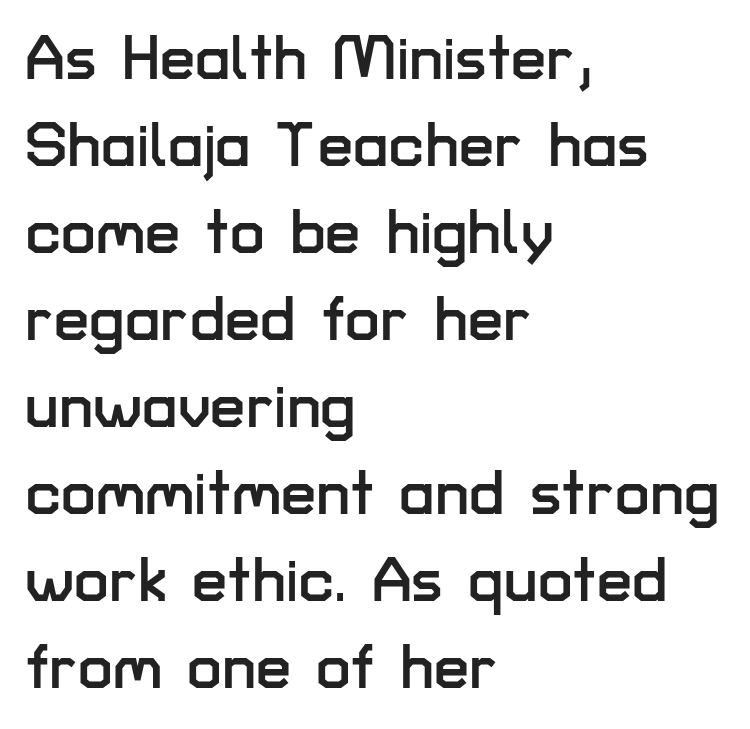
Q: Is the text italic (slanted)? A: No, it is upright.
Q: Is the typeface a serif or a sans-serif typeface? A: Sans-serif.
Q: Is the text underlined? A: No.
Q: How is the paragraph aligned? A: Left-aligned.
Q: Is the spacing between letters normal or unusually wide? A: Normal.
Q: Is the spacing between lines tight, normal or loose? A: Normal.
Q: Width (condensed, normal, or wide)? A: Normal.
Q: Stroke contrast? A: Low.
Q: x-height? A: Medium.
Q: Monospaced? A: No.
